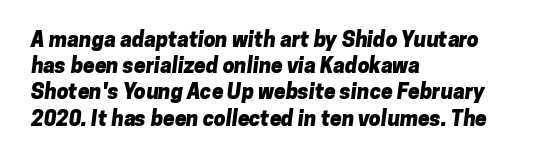
In CSS terms this would be text-align: left. Here the glyphs are tracked normally, forming tight word shapes. The zone under the glyphs is completely vacant. How would I describe the line gaps? Plain and ordinary. On the weight axis this lands at bold, roughly 700.
